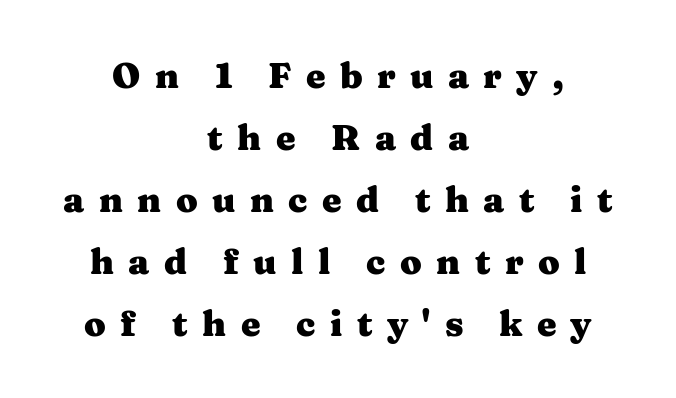
Plain, unruled lines of type. The paragraph shown floats in the horizontal middle. The line texture is sparse and dotted thanks to wide tracking. Rendered with straight, roman letterforms. These lines carry a lot of weight — the face is fully bold. Here the designer chose a conventional face with non-uniform glyph widths.
